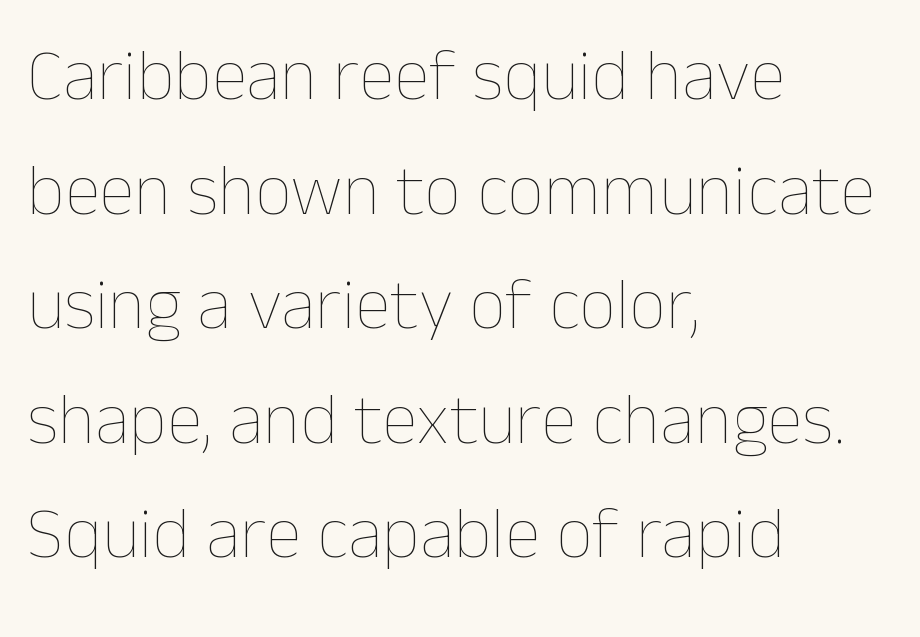
The image shows 73 px thin type, upright; set left-aligned, normal line spacing (1.57x), normal letter spacing, not underlined; low stroke contrast and a medium x-height.
